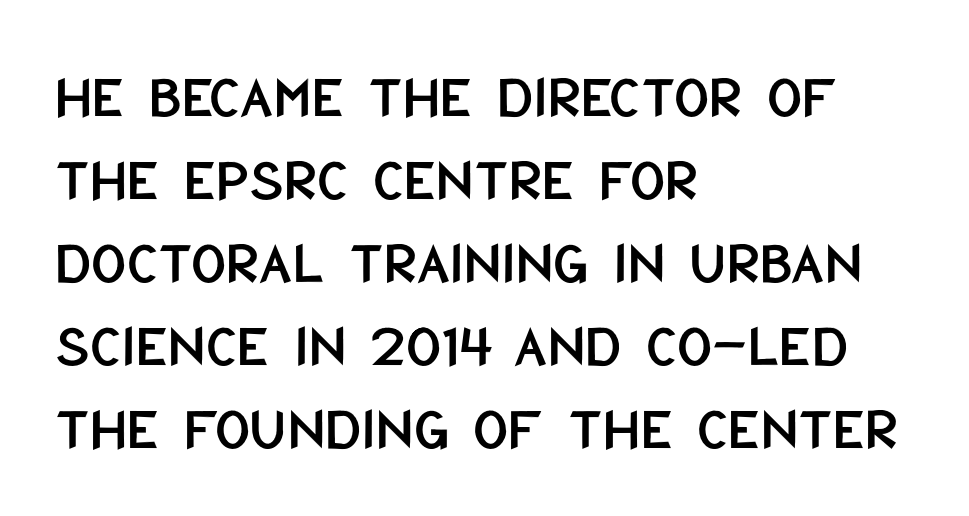
Q: Is the text italic (slanted)? A: No, it is upright.
Q: Is the typeface a serif or a sans-serif typeface? A: Sans-serif.
Q: Is the text underlined? A: No.
Q: How is the paragraph aligned? A: Left-aligned.
Q: Is the spacing between letters normal or unusually wide? A: Normal.
Q: Is the spacing between lines tight, normal or loose? A: Normal.
Q: Width (condensed, normal, or wide)? A: Condensed.
Q: Stroke contrast? A: Low.
Q: x-height? A: Large.
Q: Monospaced? A: No.
